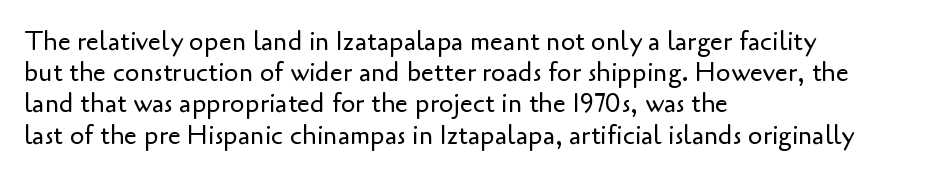
The image shows 26 px text type, upright; set left-aligned, line spacing 1.2x, normal letter spacing, not underlined.
